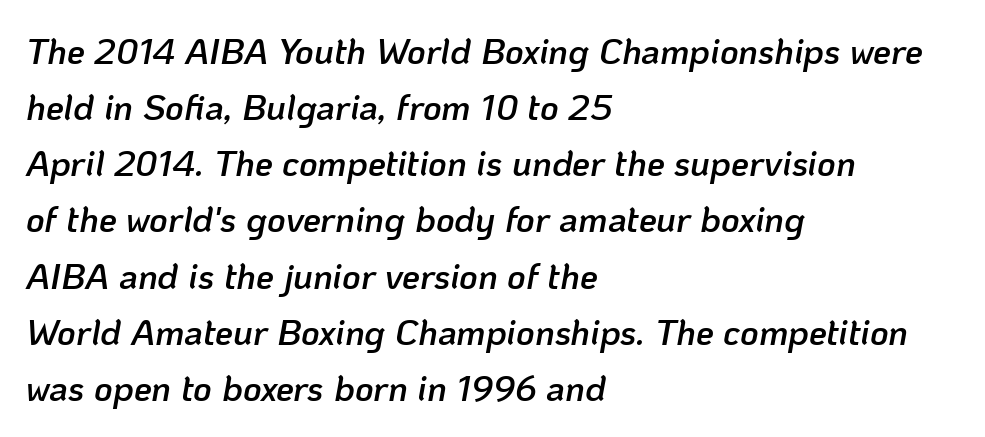
Q: Is the text bold? A: Semi-bold.
Q: Is the text italic (slanted)? A: Yes, it leans right by about 10 degrees.
Q: Is the text underlined? A: No.
Q: How is the paragraph aligned? A: Left-aligned.
Q: Is the spacing between letters normal or unusually wide? A: Normal.
Q: Is the spacing between lines tight, normal or loose? A: Normal.
Q: Width (condensed, normal, or wide)? A: Normal.
Q: Stroke contrast? A: Low.
Q: x-height? A: Medium.
Q: Monospaced? A: No.
